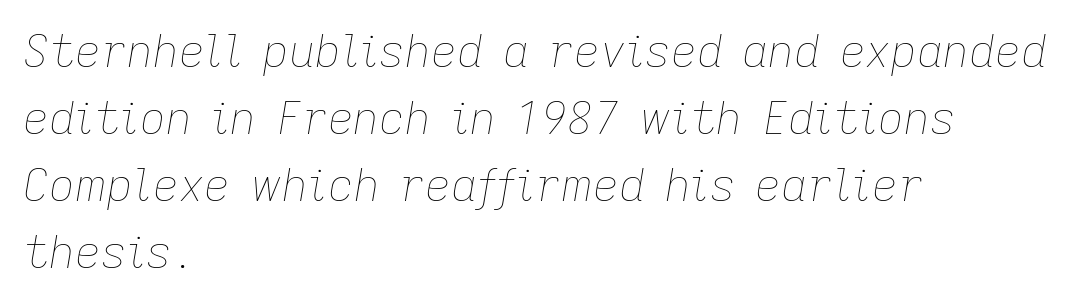
Q: Is the text bold? A: No.
Q: Is the text italic (slanted)? A: Yes, it leans right by about 9 degrees.
Q: Is the text underlined? A: No.
Q: How is the paragraph aligned? A: Left-aligned.
Q: Is the spacing between letters normal or unusually wide? A: Normal.
Q: Is the spacing between lines tight, normal or loose? A: Normal.
Q: Width (condensed, normal, or wide)? A: Normal.
Q: Stroke contrast? A: Low.
Q: x-height? A: Medium.
Q: Monospaced? A: No.
